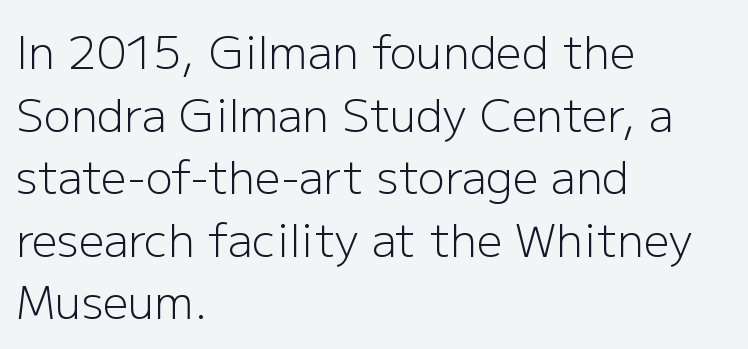
The image shows 45 px light sans-serif type, upright; set left-aligned, normal line spacing (1.39x), normal letter spacing, not underlined; low stroke contrast and a medium x-height.
